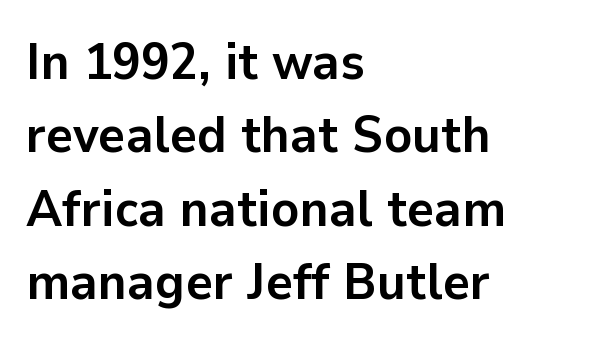
{"serif": "no", "italic": "no", "bold": "yes", "weight": "semibold", "width": "normal", "stroke_contrast": "low", "x_height": "medium", "monospaced": "no", "underline": "no", "align": "left", "line_spacing": "normal", "line_spacing_ratio": 1.41, "letter_spacing": "normal", "letter_spacing_em": 0.0, "glyph_px": 52}
